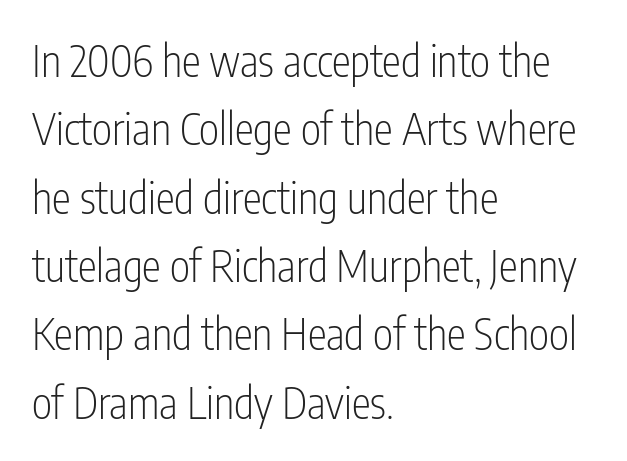
{"serif": "no", "italic": "no", "bold": "no", "weight": "light", "width": "condensed", "stroke_contrast": "low", "x_height": "medium", "monospaced": "no", "underline": "no", "align": "left", "line_spacing": "normal", "line_spacing_ratio": 1.59, "letter_spacing": "normal", "letter_spacing_em": 0.0, "glyph_px": 43}
